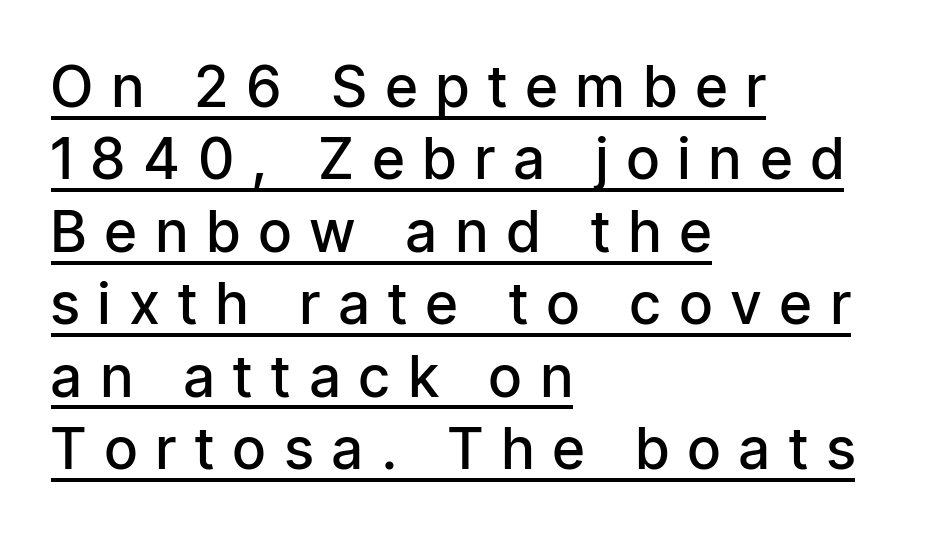
Slightly chunky letters — semibold, I'd say, not full bold. Typeset ragged right — the left edge is the straight one. In terms of letterform style, serifs are entirely absent. Short note: letters widely spaced. This is roman type, the default non-slanted kind. Students, observe the line beneath the letters — that is underlining.
